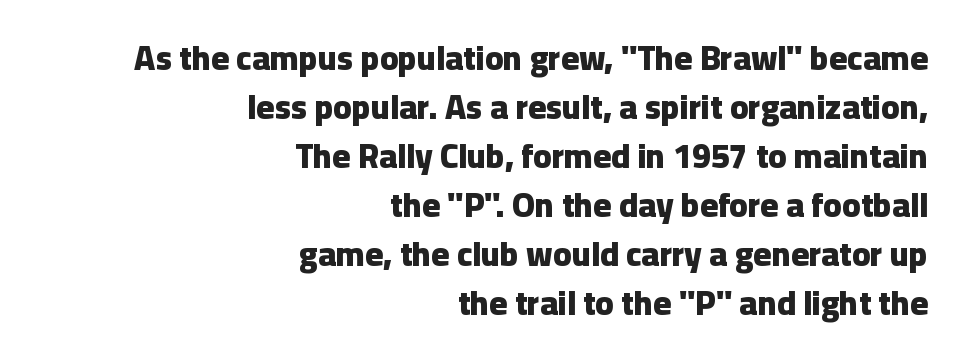
Q: Is the text bold? A: Yes.
Q: Is the text italic (slanted)? A: No, it is upright.
Q: Is the typeface a serif or a sans-serif typeface? A: Sans-serif.
Q: Is the text underlined? A: No.
Q: How is the paragraph aligned? A: Right-aligned.
Q: Is the spacing between letters normal or unusually wide? A: Normal.
Q: Is the spacing between lines tight, normal or loose? A: Normal.
Q: Width (condensed, normal, or wide)? A: Normal.
Q: Stroke contrast? A: Low.
Q: x-height? A: Medium.
Q: Monospaced? A: No.
